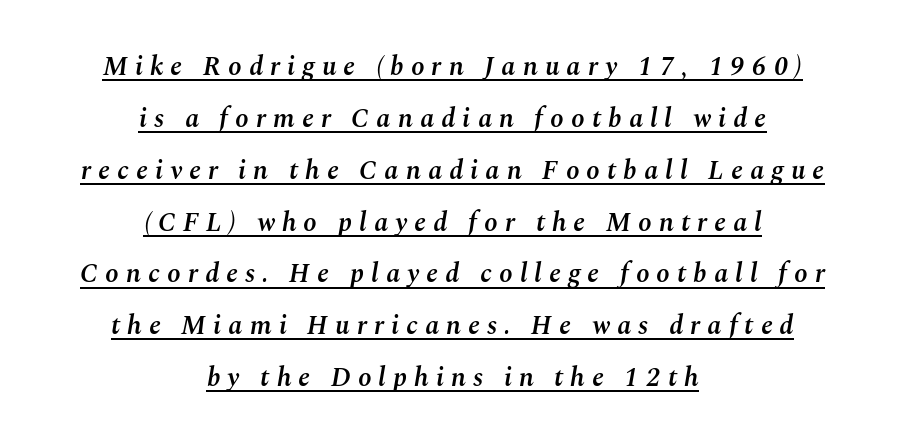
I'd describe the lettering as semibold — firm but not a full bold. Tracking here is generous; glyphs stand well apart from one another. This sample is center-justified, so both line endings float freely. The lettering tilts uniformly, giving the passage an italic look. The rendered words wear a rule along their underside. Honestly, the rows look like they've been pulled way apart.
